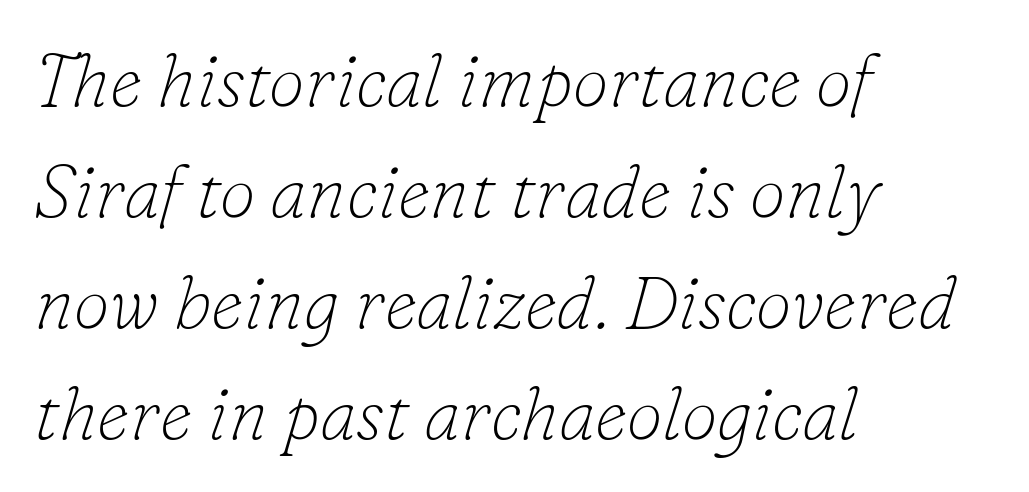
Q: Is the text bold? A: No.
Q: Is the text italic (slanted)? A: Yes, it leans right by about 16 degrees.
Q: Is the typeface a serif or a sans-serif typeface? A: Serif.
Q: Is the text underlined? A: No.
Q: How is the paragraph aligned? A: Left-aligned.
Q: Is the spacing between letters normal or unusually wide? A: Normal.
Q: Is the spacing between lines tight, normal or loose? A: Normal.
Q: Width (condensed, normal, or wide)? A: Normal.
Q: Stroke contrast? A: Low.
Q: x-height? A: Small.
Q: Monospaced? A: No.
